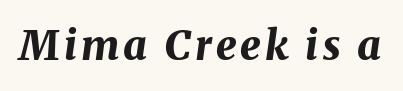
Q: Is the text bold? A: Yes.
Q: Is the text italic (slanted)? A: Yes, it leans right by about 8 degrees.
Q: Is the text underlined? A: No.
Q: Width (condensed, normal, or wide)? A: Normal.
Q: Stroke contrast? A: Medium.
Q: x-height? A: Medium.
Q: Monospaced? A: No.
